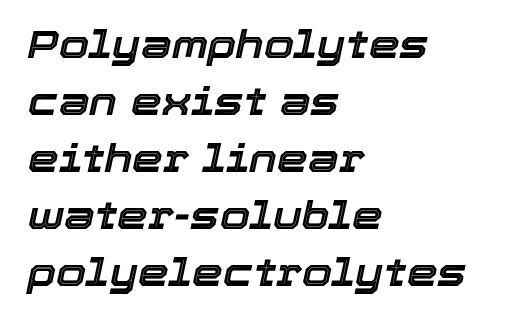
Q: Is the text italic (slanted)? A: Yes, it leans right by about 12 degrees.
Q: Is the text underlined? A: No.
Q: How is the paragraph aligned? A: Left-aligned.
Q: Is the spacing between letters normal or unusually wide? A: Normal.
Q: Is the spacing between lines tight, normal or loose? A: Normal.
Q: Width (condensed, normal, or wide)? A: Normal.
Q: x-height? A: Medium.
Q: Monospaced? A: No.
